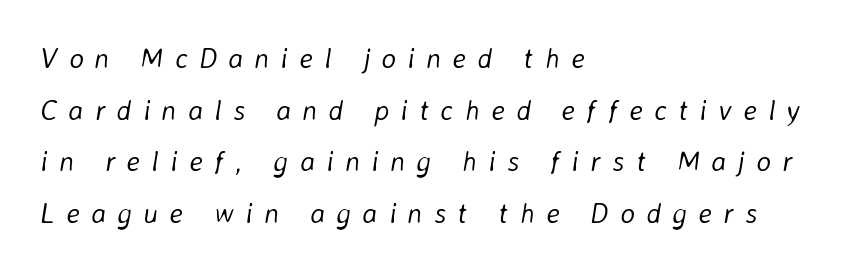
The paragraph has a hard left edge and a soft right edge. The horizontal fit of the characters is loose and conspicuously gappy. Check under the words: just untouched page. The rendering uses natural spacing where letterforms have individual widths. Heaviness? Minimal to ordinary, like unemphasized prose.
